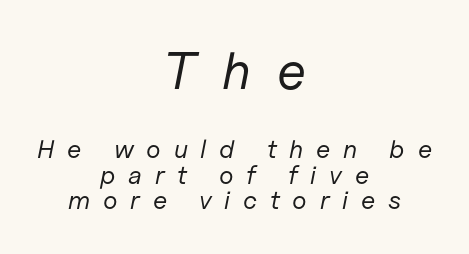
Q: Is the text bold? A: No.
Q: Is the text italic (slanted)? A: Yes, it leans right by about 11 degrees.
Q: Is the text underlined? A: No.
Q: How is the paragraph aligned? A: Centered.
Q: Is the spacing between letters normal or unusually wide? A: Unusually wide.
Q: Is the spacing between lines tight, normal or loose? A: Tight.
Q: Which block of text is set in a larger size, the first (top) or the second (bottom)? A: The first (top) one.
Q: Width (condensed, normal, or wide)? A: Normal.
Q: Stroke contrast? A: Low.
Q: x-height? A: Medium.
Q: Monospaced? A: No.
